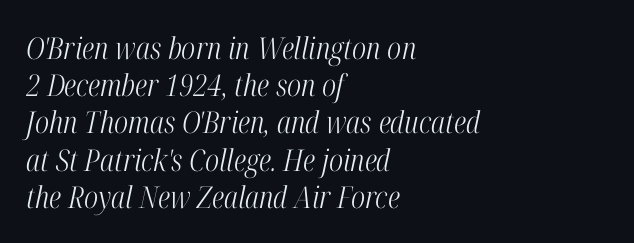
The image shows 30 px light, condensed serif type, italic (leaning right); set left-aligned, line spacing 1.24x, normal letter spacing, not underlined; high stroke contrast and a medium x-height.
